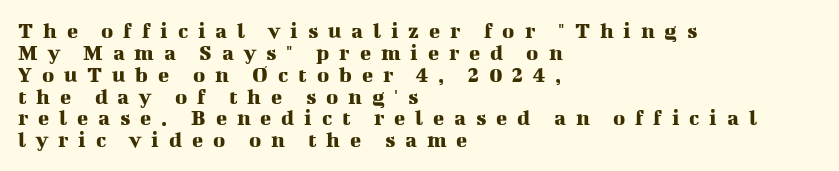
Students, observe: this is what under-led, compact text looks like. Lines of text with bare space underneath. Where is the straight margin? On the left. The rendering inserts visible extra space after every character.
